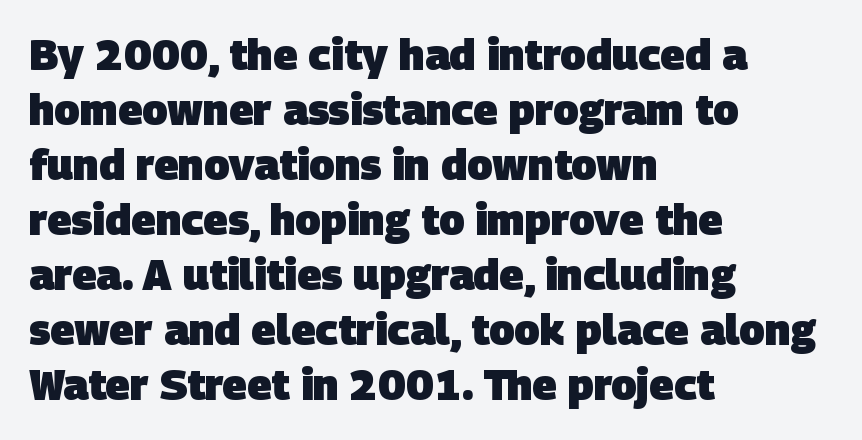
Notice how thick the strokes are: this is what a full bold looks like. The rendering shows plain stroke endings on the letterforms — a sans-serif design. Each new line begins a customary step beneath the previous one. This sample has the flowing, uneven cadence of proportional lettering.
